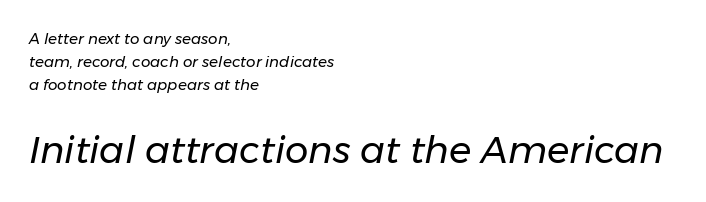
The image shows 37 px regular-weight type, italic (leaning right); set left-aligned, normal line spacing (1.52x), normal letter spacing, not underlined; the second (bottom) block is 2.47x larger; low stroke contrast and a medium x-height.
